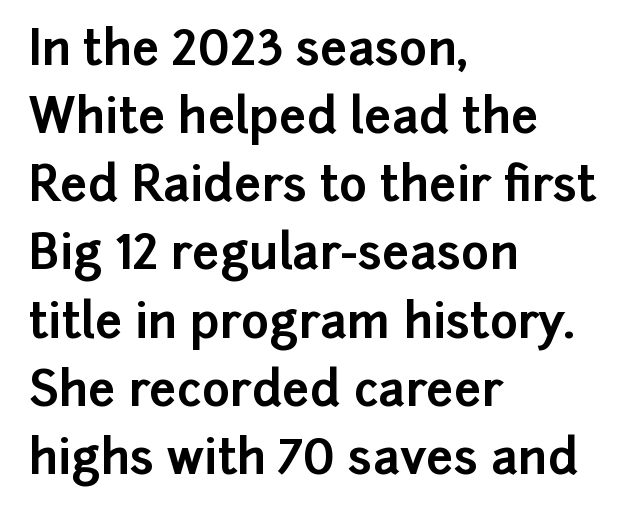
Proportional: the letters do not fall into vertical columns. No extra tracking has been applied to these lines. I'd call this a sans setting — the letters go barefoot. These lines stack with their left ends in a neat column. The vertical gap from one line to the next is medium.
